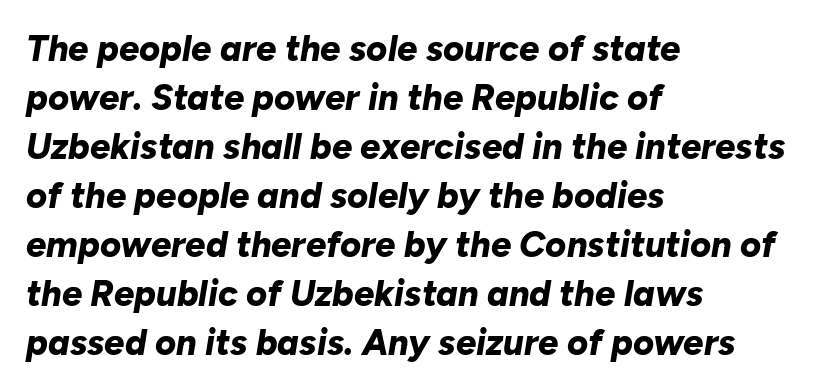
The image shows 36 px bold type, italic (leaning right); set left-aligned, normal line spacing (1.36x), normal letter spacing, not underlined; low stroke contrast and a medium x-height.
